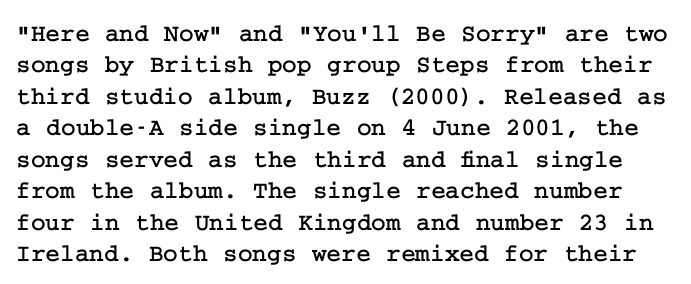
A normal amount of white space separates one row of letters from the next. The glyphs are unaccompanied by any horizontal stroke below them. The letterforms sit shoulder to shoulder at normal distance. In terms of posture, this sample is upright.
